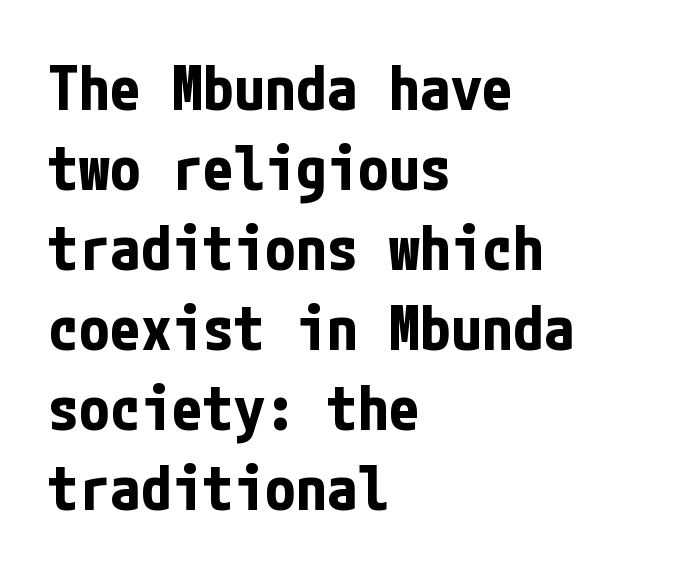
{"serif": "no", "italic": "no", "bold": "yes", "weight": "bold", "width": "condensed", "stroke_contrast": "low", "x_height": "medium", "underline": "no", "align": "left", "line_spacing": "normal", "line_spacing_ratio": 1.29, "letter_spacing": "normal", "letter_spacing_em": 0.0, "glyph_px": 62}
